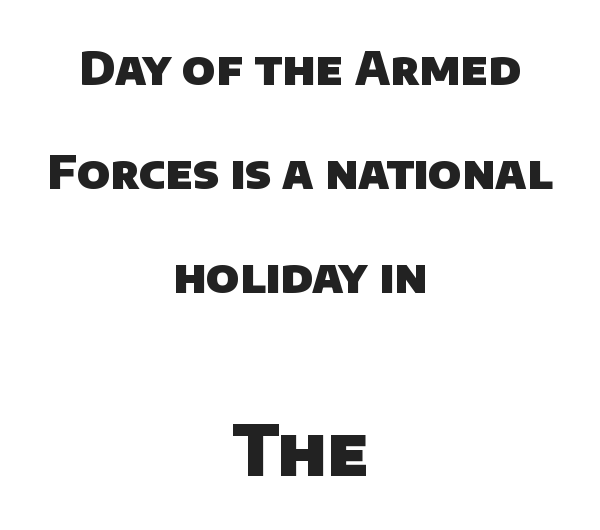
Q: Is the text bold? A: Yes.
Q: Is the typeface a serif or a sans-serif typeface? A: Sans-serif.
Q: Is the text underlined? A: No.
Q: How is the paragraph aligned? A: Centered.
Q: Is the spacing between letters normal or unusually wide? A: Normal.
Q: Is the spacing between lines tight, normal or loose? A: Loose.
Q: Which block of text is set in a larger size, the first (top) or the second (bottom)? A: The second (bottom) one.
Q: Width (condensed, normal, or wide)? A: Normal.
Q: Stroke contrast? A: Low.
Q: x-height? A: Large.
Q: Monospaced? A: No.
